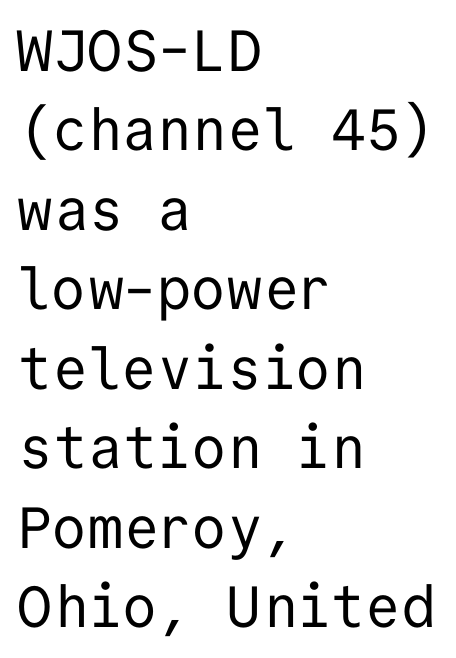
{"serif": "no", "italic": "no", "bold": "no", "weight": "regular", "width": "normal", "stroke_contrast": "low", "x_height": "medium", "monospaced": "yes", "underline": "no", "align": "left", "line_spacing": "normal", "line_spacing_ratio": 1.37, "letter_spacing": "normal", "letter_spacing_em": 0.0, "glyph_px": 58}
